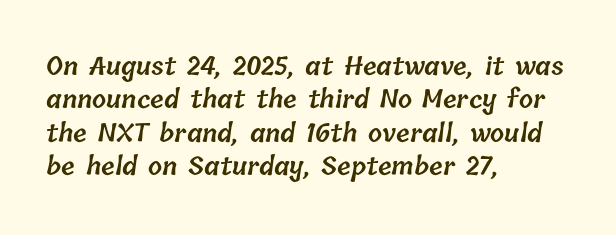
Q: Is the text bold? A: Semi-bold.
Q: Is the text underlined? A: No.
Q: How is the paragraph aligned? A: Left-aligned.
Q: Is the spacing between letters normal or unusually wide? A: Normal.
Q: Is the spacing between lines tight, normal or loose? A: Normal.
